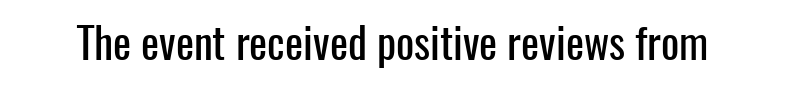
The image shows 43 px condensed sans-serif type, upright; set normal letter spacing, not underlined; low stroke contrast and a medium x-height.
